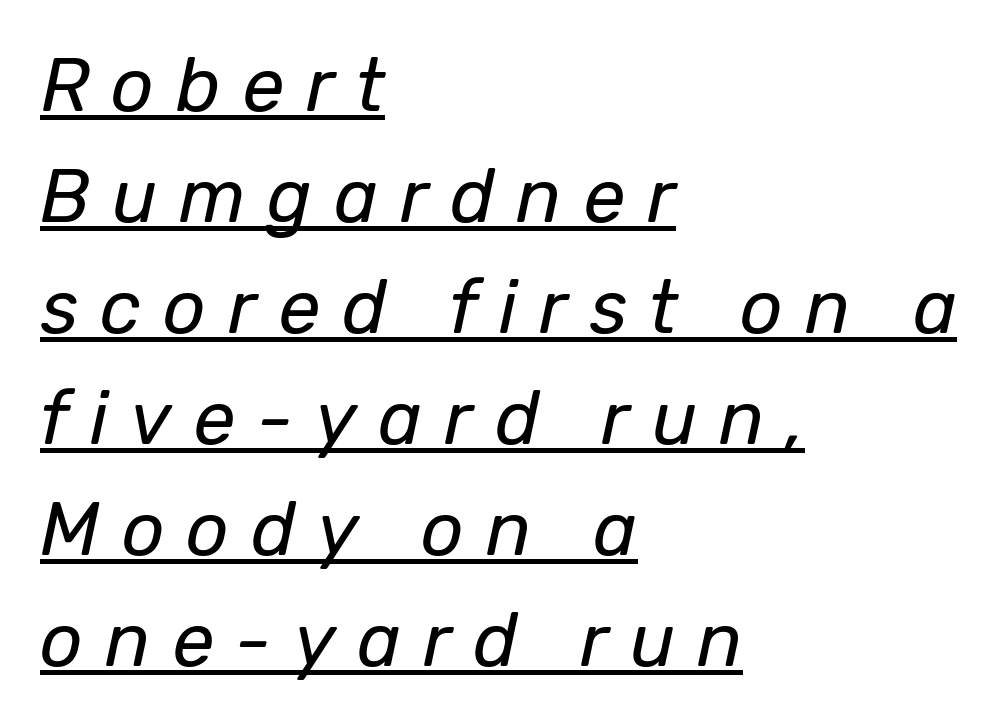
Q: Is the text bold? A: No.
Q: Is the text italic (slanted)? A: Yes, it leans right by about 12 degrees.
Q: Is the text underlined? A: Yes.
Q: How is the paragraph aligned? A: Left-aligned.
Q: Is the spacing between letters normal or unusually wide? A: Unusually wide.
Q: Is the spacing between lines tight, normal or loose? A: Normal.
Q: Width (condensed, normal, or wide)? A: Normal.
Q: Stroke contrast? A: Low.
Q: x-height? A: Medium.
Q: Monospaced? A: No.
